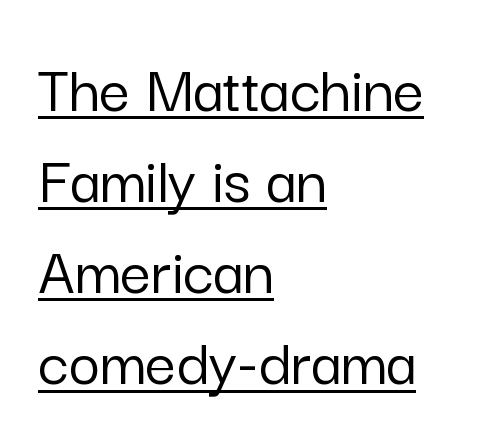
Between one letter and the next there's only the usual sliver of space. Nothing sits at the stroke ends, so this counts as sans-serif. You can see a thin bar hugging the bottom of the glyphs. The axis of the letterforms is exactly vertical. A classic flush-left, rag-right setting is used for this passage.
